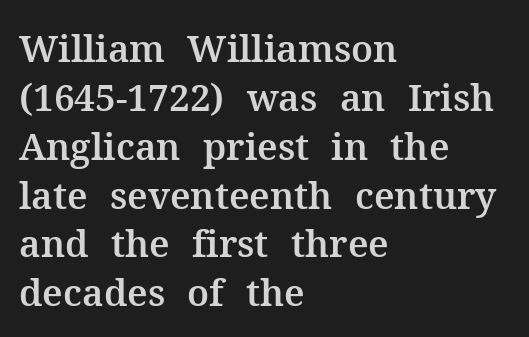
{"serif": "yes", "italic": "no", "width": "normal", "stroke_contrast": "medium", "x_height": "medium", "monospaced": "no", "underline": "no", "align": "left", "line_spacing": "normal", "line_spacing_ratio": 1.32, "letter_spacing": "normal", "letter_spacing_em": 0.0, "glyph_px": 37}
